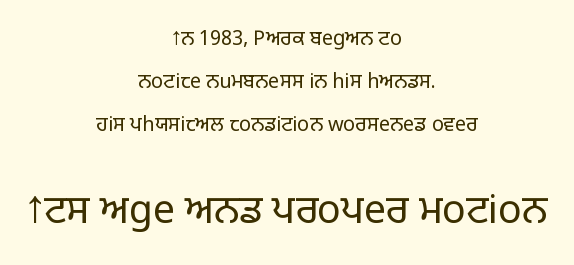
The area under the type is left untouched. Every row of glyphs is offset so its center matches the block's center. I'd call this a sans setting — the letters go barefoot. The letters stand straight up with perfectly vertical stems. Vertical spacing — loose. Two sizes are in play, and the larger belongs to the second block.
